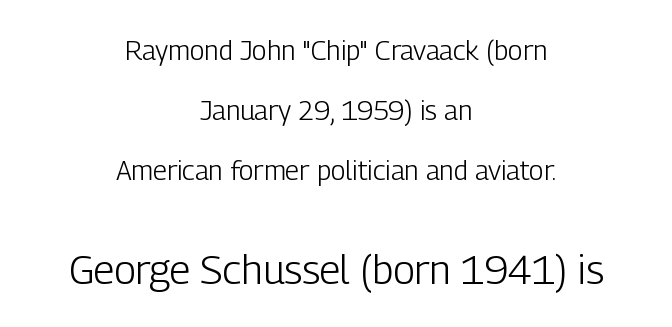
The image shows 40 px light, condensed sans-serif type, upright; set centered, loose line spacing (2.22x), normal letter spacing, not underlined; the second (bottom) block is 1.48x larger; low stroke contrast and a medium x-height.
